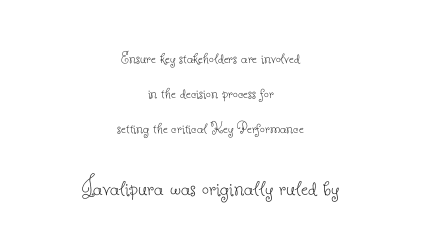
Whoever set this made the second block the dominant, larger element. The axis of the letterforms is exactly vertical. The words here are not underlined. The gaps between neighbouring characters are ordinary and unremarkable.
